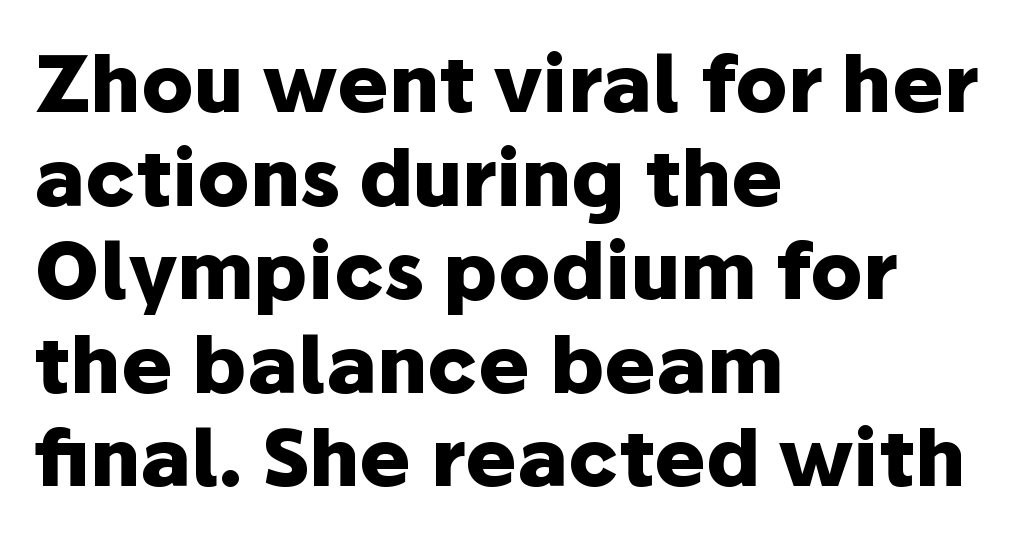
Q: Is the text bold? A: Yes.
Q: Is the text italic (slanted)? A: No, it is upright.
Q: Is the typeface a serif or a sans-serif typeface? A: Sans-serif.
Q: Is the text underlined? A: No.
Q: How is the paragraph aligned? A: Left-aligned.
Q: Is the spacing between letters normal or unusually wide? A: Normal.
Q: Width (condensed, normal, or wide)? A: Normal.
Q: Stroke contrast? A: Low.
Q: x-height? A: Medium.
Q: Monospaced? A: No.
